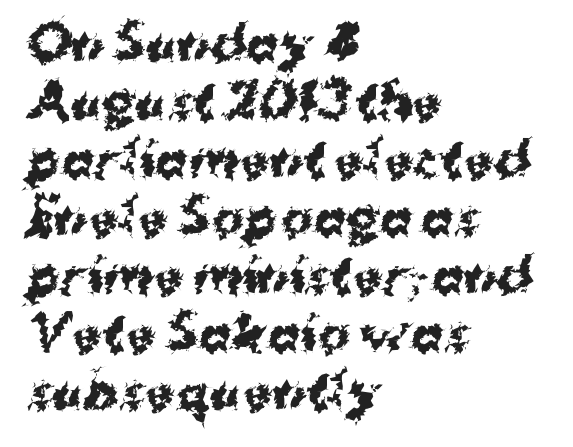
The image shows 48 px bold sans-serif type; set left-aligned, line spacing 1.21x, normal letter spacing, not underlined; medium stroke contrast and a medium x-height.
